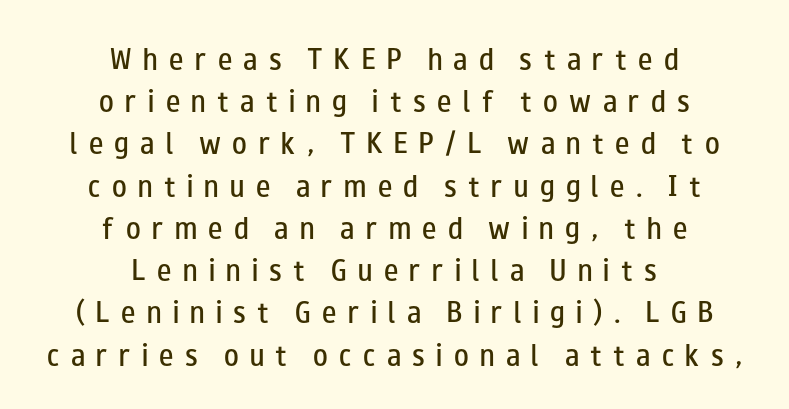
The typesetter chose a symmetrical, centered arrangement here. Heft: intermediate — a semibold. Words float on clear page, feet unadorned. The rendering inserts visible extra space after every character. Rendered with straight, roman letterforms.
